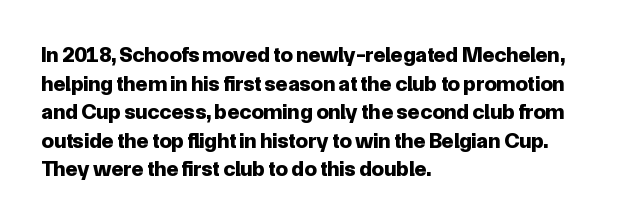
{"italic": "no", "bold": "yes", "underline": "no", "align": "left", "line_spacing": "normal", "line_spacing_ratio": 1.3, "letter_spacing": "normal", "letter_spacing_em": 0.0, "glyph_px": 22}
